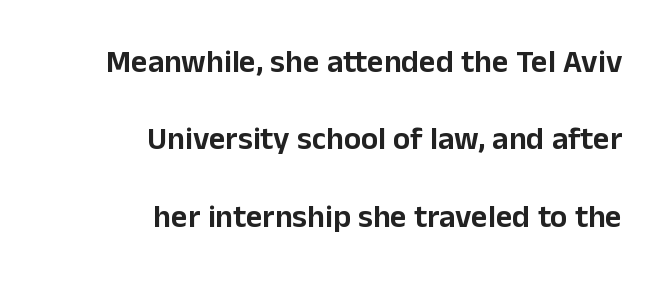
Rule under the text: the space is simply empty. The typography opts for an upright posture over an oblique one. Baseline-to-baseline distance is far greater than the letter height. The letters advance in unequal steps, a hallmark of proportional type. Where is the straight margin? On the right.
